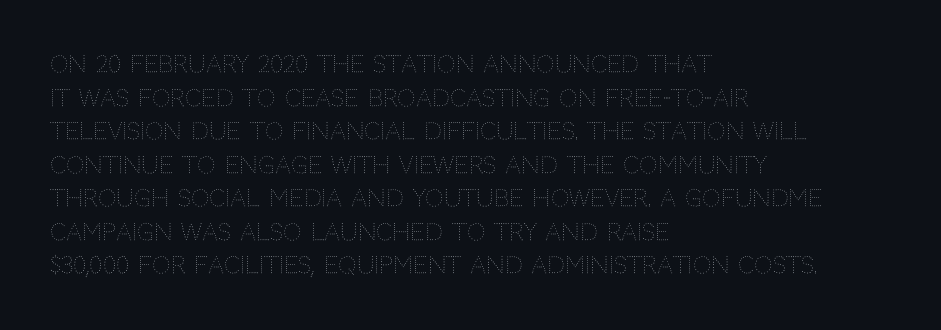
The image shows 23 px text type, upright; set left-aligned, normal line spacing (1.46x), normal letter spacing, not underlined.
